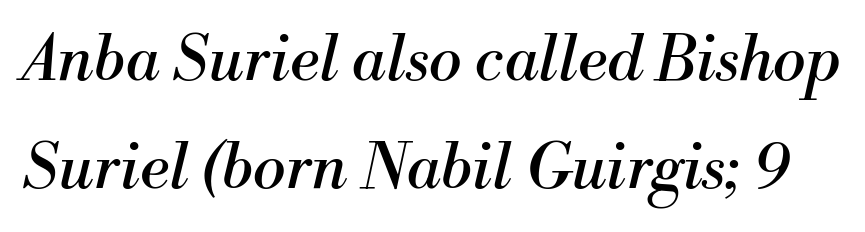
Nobody drew a line under any word here. You can tell it's italic because the verticals aren't actually vertical. Proportional: the letters do not fall into vertical columns. Observe the ordinary spacing: letters are neighbours, not strangers. This sample uses a serif face.
